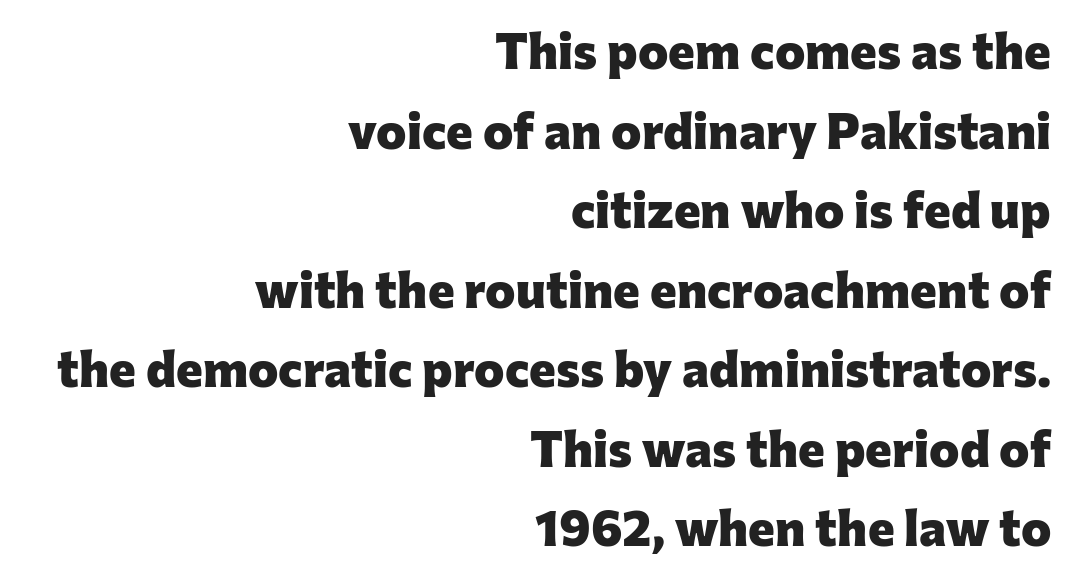
The rendering keeps characters at their native spacing. Only glyphs here, with clear space below each row. Varying glyph widths throughout — classic text-font behaviour. This is sans-serif lettering, the kind often seen on screens and signage.
